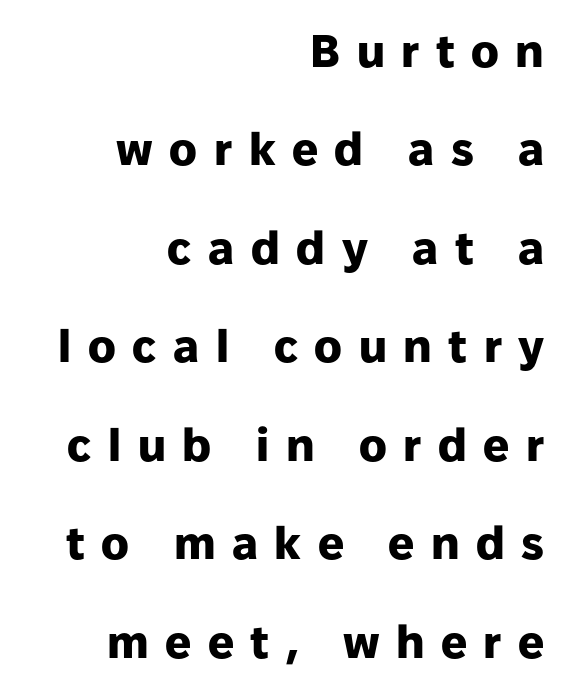
Q: Is the text bold? A: Yes.
Q: Is the text italic (slanted)? A: No, it is upright.
Q: Is the typeface a serif or a sans-serif typeface? A: Sans-serif.
Q: Is the text underlined? A: No.
Q: How is the paragraph aligned? A: Right-aligned.
Q: Is the spacing between letters normal or unusually wide? A: Unusually wide.
Q: Is the spacing between lines tight, normal or loose? A: Loose.
Q: Width (condensed, normal, or wide)? A: Normal.
Q: Stroke contrast? A: Low.
Q: x-height? A: Medium.
Q: Monospaced? A: No.
